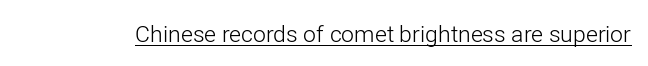
Students, observe the line beneath the letters — that is underlining. You can tell it's not italic because the verticals are truly vertical. Stems here are at most as thick as an everyday book face. Between one letter and the next there's only the usual sliver of space.
